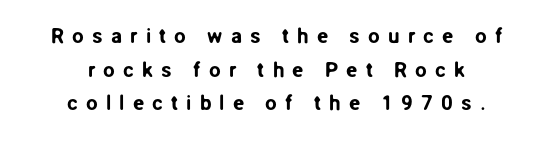
The image shows 21 px text type, upright; set centered, normal line spacing (1.6x), unusually wide letter spacing (+0.38 em), not underlined.
